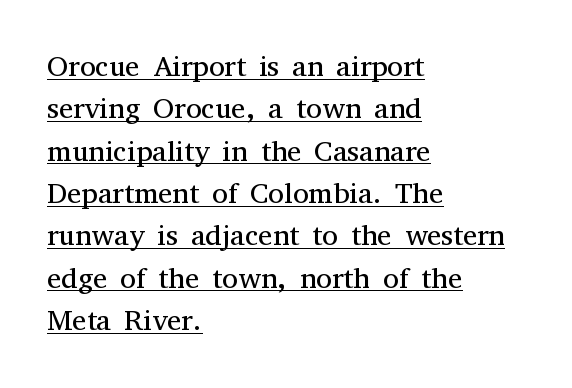
Varying glyph widths throughout — classic text-font behaviour. Old-style or modern, the face here clearly has serifs. Unlike italic type, these characters show no tilt at all. Is the letter spacing exaggerated? No — it looks like the ordinary default. Notice how a bar underscores the lettering throughout.
